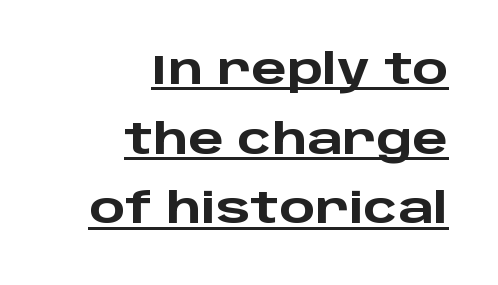
{"serif": "no", "italic": "no", "bold": "yes", "weight": "heavy", "width": "wide", "stroke_contrast": "low", "x_height": "large", "monospaced": "no", "underline": "yes", "align": "right", "line_spacing": "normal", "line_spacing_ratio": 1.66, "letter_spacing": "normal", "letter_spacing_em": 0.0, "glyph_px": 42}
